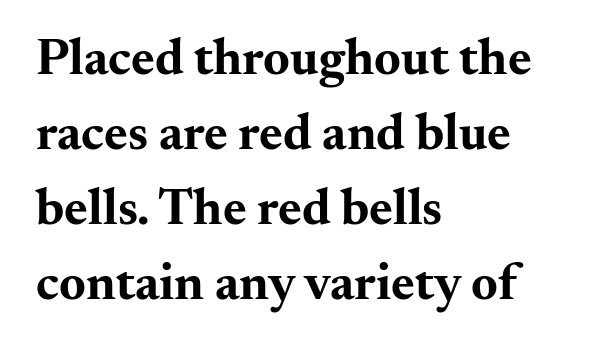
Vertical spacing — default. Do the characters align in a grid? No, the font is proportional. Check where the strokes stop: tiny serifs finish them off. In terms of posture, this sample is upright. Every letter is thick-stroked: bold, no question. Students, note that the glyphs here touch the page at normal intervals.
